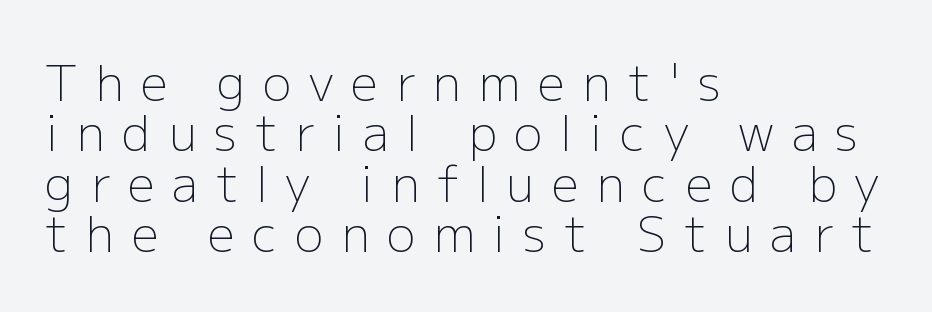
The horizontal fit of the characters is loose and conspicuously gappy. Tall strokes in this sample are plumb rather than angled. Whoever set this chose condensed vertical rhythm over breathing room. Heaviness? Minimal to ordinary, like unemphasized prose. The lines in this sample share a left origin and differ only in where they stop.
